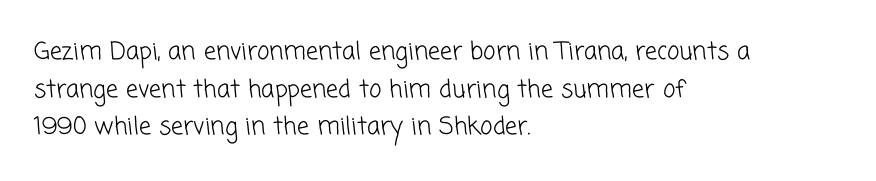
Q: Is the text bold? A: No.
Q: Is the text underlined? A: No.
Q: How is the paragraph aligned? A: Left-aligned.
Q: Is the spacing between letters normal or unusually wide? A: Normal.
Q: Is the spacing between lines tight, normal or loose? A: Normal.
